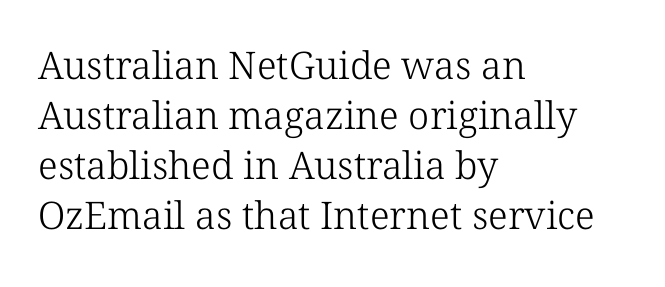
Q: Is the text bold? A: No.
Q: Is the typeface a serif or a sans-serif typeface? A: Serif.
Q: Is the text underlined? A: No.
Q: How is the paragraph aligned? A: Left-aligned.
Q: Is the spacing between letters normal or unusually wide? A: Normal.
Q: Is the spacing between lines tight, normal or loose? A: Normal.
Q: Width (condensed, normal, or wide)? A: Normal.
Q: Stroke contrast? A: Low.
Q: x-height? A: Medium.
Q: Monospaced? A: No.
